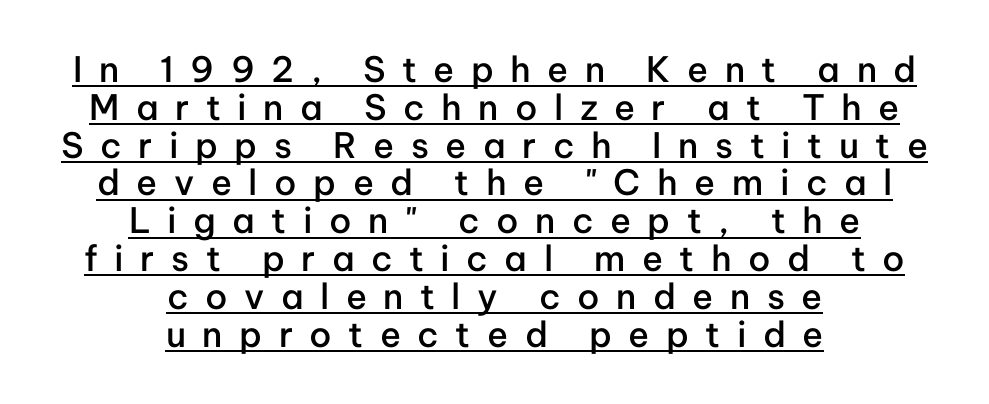
Observe the absence of serifs on each vertical stroke in this sample. Upright lettering throughout. The face used here is rendered with a markedly widened letterfit. Notice how the passage keeps no hard edge, just a central spine. Typesetter's note: demi weight, one step under bold.
